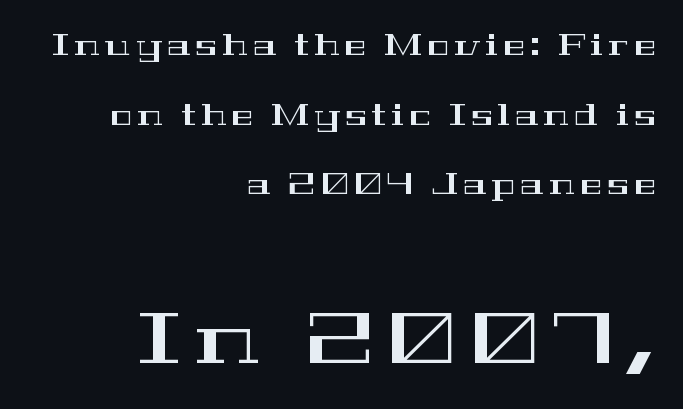
To sum up the face: it has serifs. Nope, not italic — everything's standing straight. The paragraph has a hard right edge and a soft left edge. Letters rest on an invisible, unmarked baseline. Whoever set this chose breathing room over compactness in the vertical rhythm. Think of a printed novel: that variable character pitch is what you see here.
